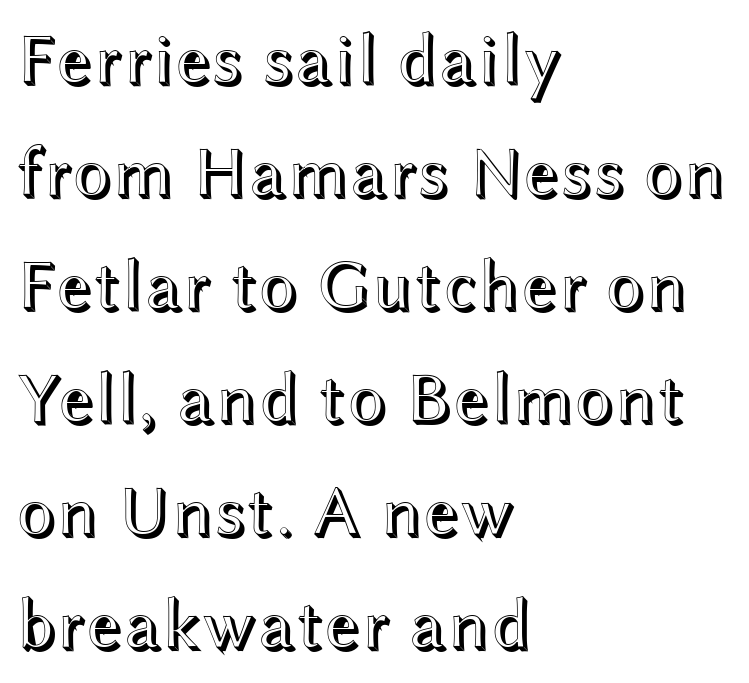
Any mark beneath the type? The region is blank. The passage shown has conventional tracking throughout. Is the block centered? No — it sits flush against the left margin. Every stem runs plumb, perpendicular to the baseline. Do the characters align in a grid? No, the font is proportional. Summary of vertical rhythm: regular, with standard interline spacing.
